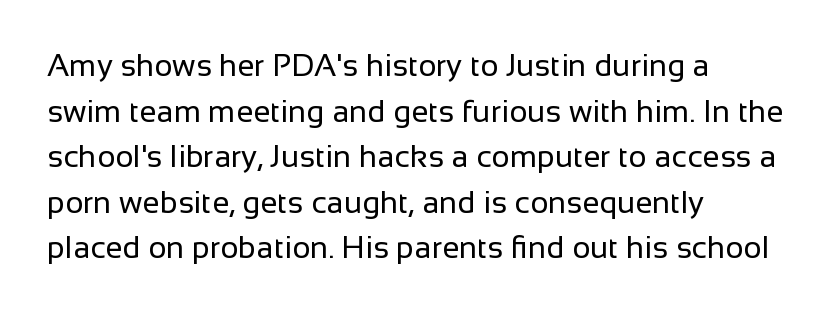
{"serif": "no", "italic": "no", "bold": "no", "weight": "regular", "width": "normal", "stroke_contrast": "low", "x_height": "medium", "monospaced": "no", "underline": "no", "align": "left", "line_spacing": "normal", "line_spacing_ratio": 1.47, "letter_spacing": "normal", "letter_spacing_em": 0.0, "glyph_px": 31}
